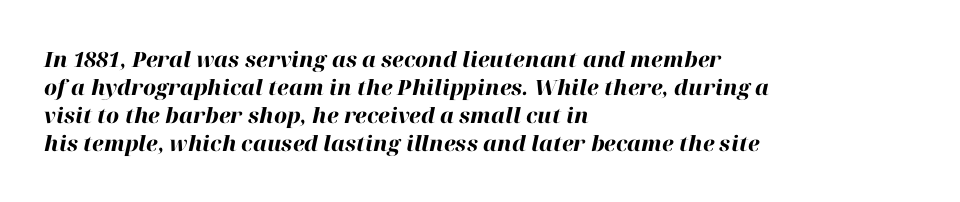
{"italic": "yes", "lean": "right", "slant_degrees": 12, "bold": "yes", "underline": "no", "align": "left", "line_spacing": "normal", "line_spacing_ratio": 1.33, "letter_spacing": "normal", "letter_spacing_em": 0.0, "glyph_px": 21}
